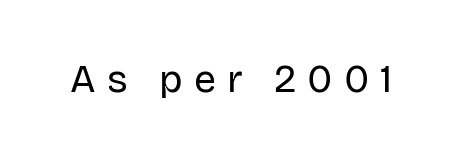
Serifs: no, the terminals of the letterforms are clean. The font is comparable to plain body text, perhaps lighter. Is the letter spacing exaggerated? Yes — the characters are pushed far apart. The zone under the glyphs is completely vacant.
